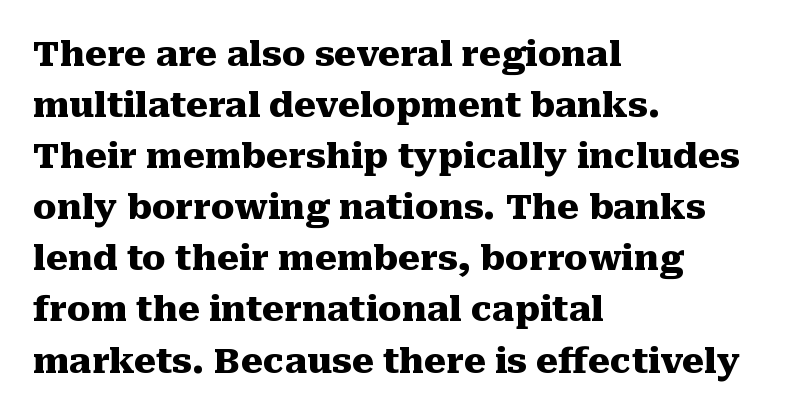
Q: Is the text bold? A: Yes.
Q: Is the text italic (slanted)? A: No, it is upright.
Q: Is the typeface a serif or a sans-serif typeface? A: Serif.
Q: Is the text underlined? A: No.
Q: How is the paragraph aligned? A: Left-aligned.
Q: Is the spacing between letters normal or unusually wide? A: Normal.
Q: Is the spacing between lines tight, normal or loose? A: Normal.
Q: Width (condensed, normal, or wide)? A: Normal.
Q: Stroke contrast? A: Medium.
Q: x-height? A: Medium.
Q: Monospaced? A: No.
